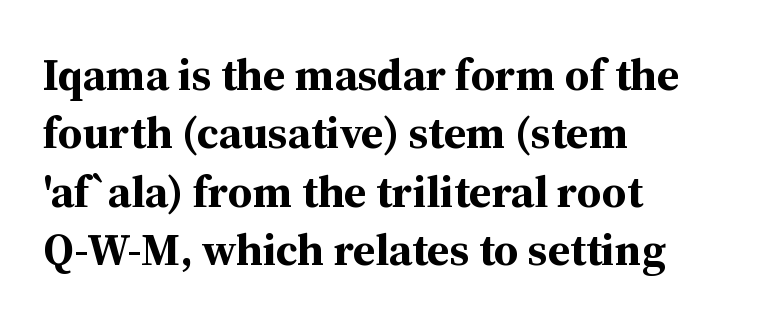
Q: Is the text bold? A: Yes.
Q: Is the text italic (slanted)? A: No, it is upright.
Q: Is the typeface a serif or a sans-serif typeface? A: Serif.
Q: Is the text underlined? A: No.
Q: How is the paragraph aligned? A: Left-aligned.
Q: Is the spacing between letters normal or unusually wide? A: Normal.
Q: Is the spacing between lines tight, normal or loose? A: Normal.
Q: Width (condensed, normal, or wide)? A: Normal.
Q: Stroke contrast? A: Medium.
Q: x-height? A: Medium.
Q: Monospaced? A: No.
